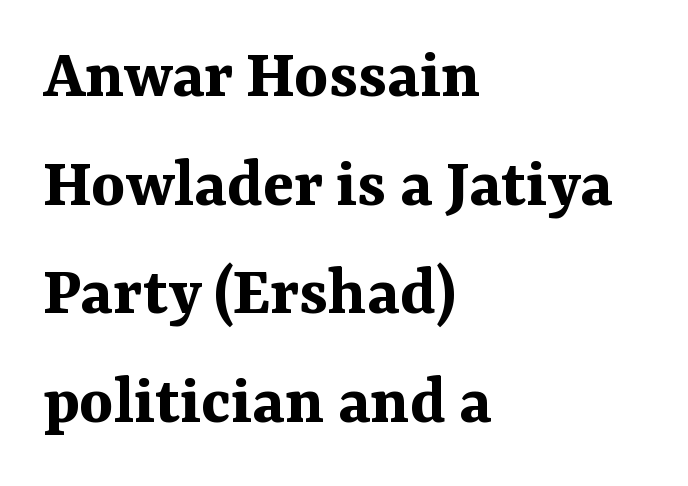
{"serif": "yes", "italic": "no", "bold": "yes", "weight": "bold", "width": "normal", "stroke_contrast": "medium", "x_height": "medium", "monospaced": "no", "underline": "no", "align": "left", "line_spacing": "normal", "line_spacing_ratio": 1.51, "letter_spacing": "normal", "letter_spacing_em": 0.0, "glyph_px": 72}
